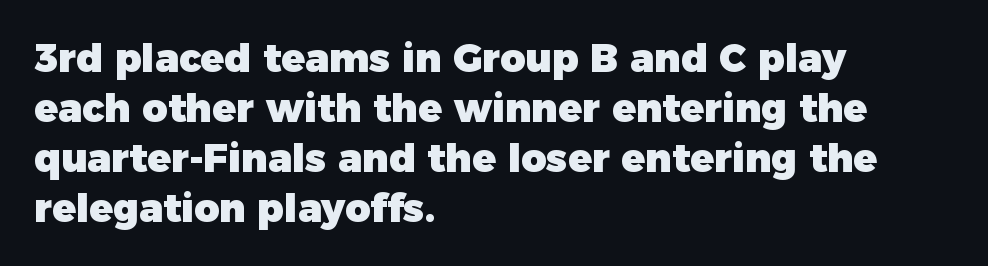
Q: Is the text bold? A: Yes.
Q: Is the text italic (slanted)? A: No, it is upright.
Q: Is the typeface a serif or a sans-serif typeface? A: Sans-serif.
Q: Is the text underlined? A: No.
Q: How is the paragraph aligned? A: Left-aligned.
Q: Is the spacing between letters normal or unusually wide? A: Normal.
Q: Is the spacing between lines tight, normal or loose? A: Normal.
Q: Width (condensed, normal, or wide)? A: Normal.
Q: Stroke contrast? A: Low.
Q: x-height? A: Medium.
Q: Monospaced? A: No.
